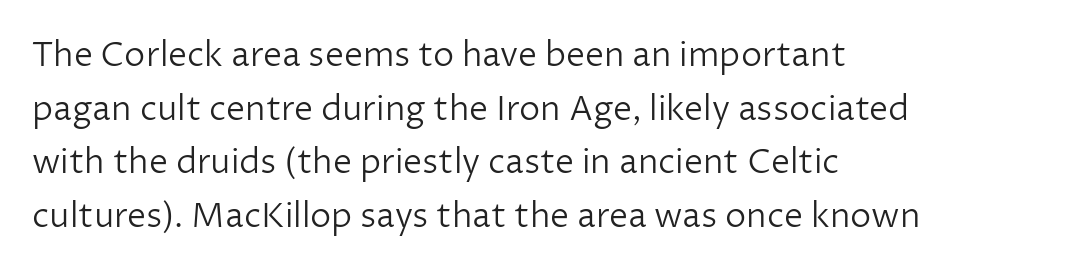
{"serif": "no", "italic": "no", "bold": "no", "weight": "light", "width": "normal", "stroke_contrast": "low", "x_height": "medium", "monospaced": "no", "underline": "no", "align": "left", "line_spacing": "normal", "line_spacing_ratio": 1.58, "letter_spacing": "normal", "letter_spacing_em": 0.0, "glyph_px": 34}
